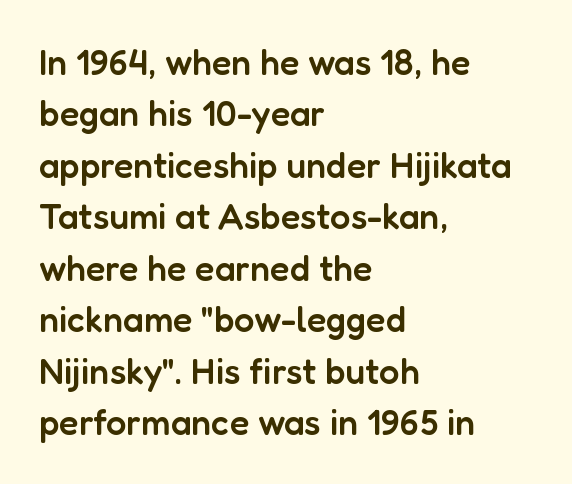
Q: Is the text bold? A: Semi-bold.
Q: Is the text italic (slanted)? A: No, it is upright.
Q: Is the typeface a serif or a sans-serif typeface? A: Sans-serif.
Q: Is the text underlined? A: No.
Q: How is the paragraph aligned? A: Left-aligned.
Q: Is the spacing between letters normal or unusually wide? A: Normal.
Q: Is the spacing between lines tight, normal or loose? A: Normal.
Q: Width (condensed, normal, or wide)? A: Normal.
Q: Stroke contrast? A: Low.
Q: x-height? A: Medium.
Q: Monospaced? A: No.
